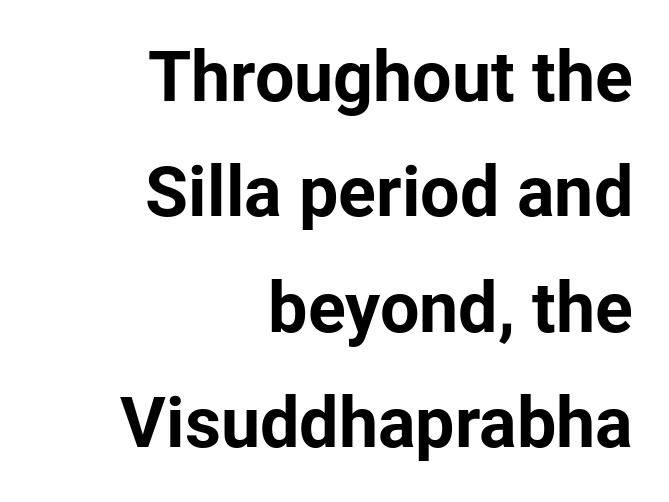
The image shows 70 px bold sans-serif type, upright; set right-aligned, normal line spacing (1.65x), normal letter spacing, not underlined; low stroke contrast and a medium x-height.
